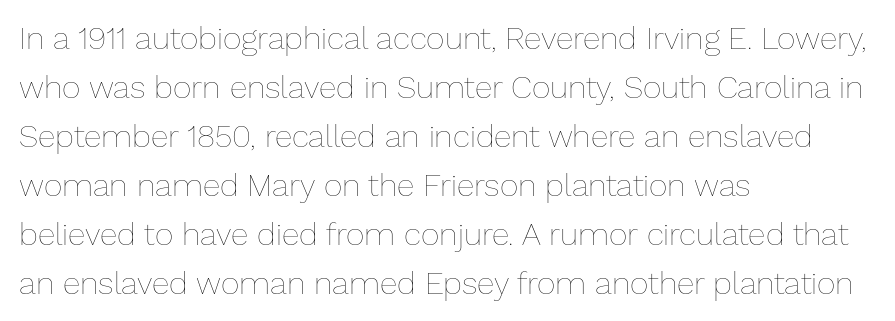
{"italic": "no", "bold": "no", "weight": "thin", "width": "normal", "stroke_contrast": "low", "x_height": "medium", "monospaced": "no", "underline": "no", "align": "left", "line_spacing": "normal", "line_spacing_ratio": 1.53, "letter_spacing": "normal", "letter_spacing_em": 0.0, "glyph_px": 32}
